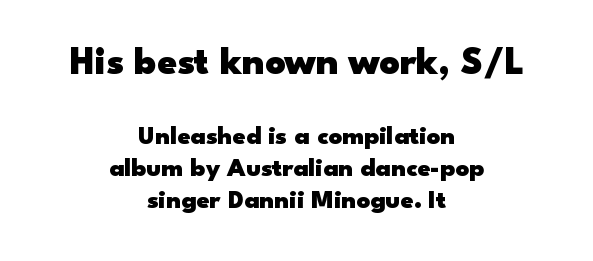
Q: Is the text bold? A: Yes.
Q: Is the text italic (slanted)? A: No, it is upright.
Q: Is the typeface a serif or a sans-serif typeface? A: Sans-serif.
Q: Is the text underlined? A: No.
Q: How is the paragraph aligned? A: Centered.
Q: Is the spacing between letters normal or unusually wide? A: Normal.
Q: Which block of text is set in a larger size, the first (top) or the second (bottom)? A: The first (top) one.
Q: Width (condensed, normal, or wide)? A: Wide.
Q: Stroke contrast? A: Low.
Q: x-height? A: Small.
Q: Monospaced? A: No.
